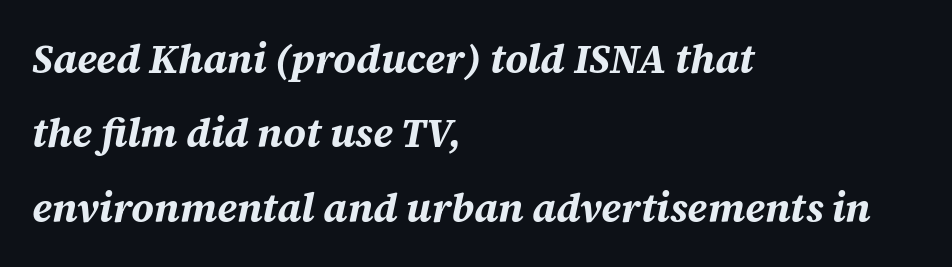
Short and long lines alike share a common starting point at left. Anything drawn beneath the words? Only blank space. Rendered with sloped, italic letterforms. The face used here is rendered with its standard letterfit. Each letter keeps its own natural width here, so spacing adapts to shape.
